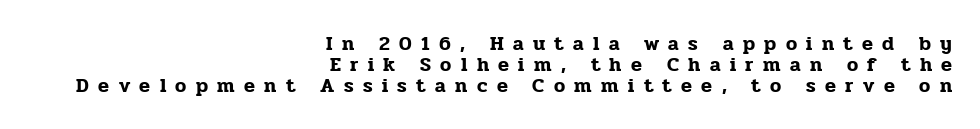
Q: Is the text italic (slanted)? A: No, it is upright.
Q: Is the text underlined? A: No.
Q: How is the paragraph aligned? A: Right-aligned.
Q: Is the spacing between letters normal or unusually wide? A: Unusually wide.
Q: Is the spacing between lines tight, normal or loose? A: Tight.
